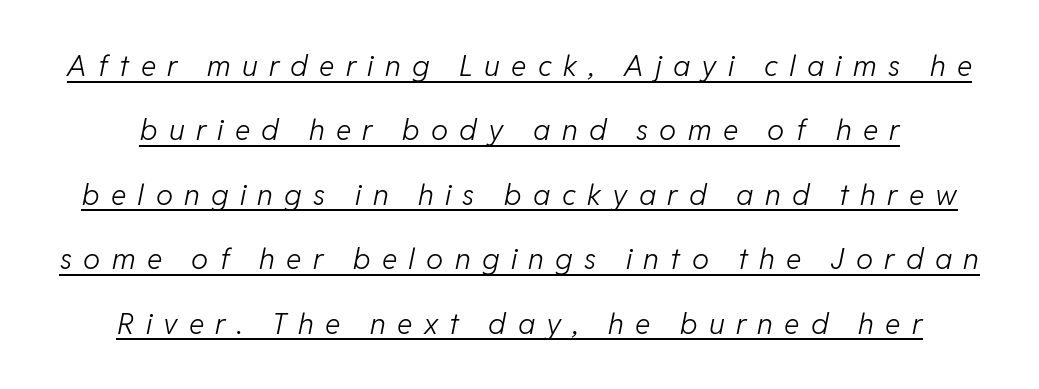
{"italic": "yes", "lean": "right", "slant_degrees": 11, "bold": "no", "weight": "light", "width": "normal", "stroke_contrast": "low", "x_height": "medium", "monospaced": "no", "underline": "yes", "line_spacing": "loose", "line_spacing_ratio": 2.22, "letter_spacing": "wide", "letter_spacing_em": 0.39, "glyph_px": 29}
